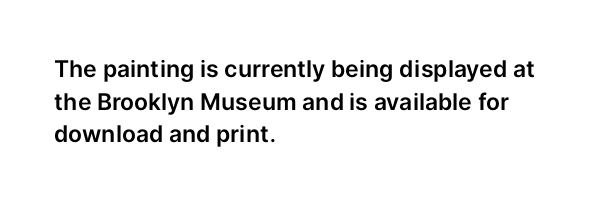
All the whitespace from short lines collects on the right. Standard letterfit; no display-style spreading of the glyphs. The area under the type is left untouched. Characters remain perfectly vertical along every line. If you measured baseline to baseline, you'd find a middling distance.
